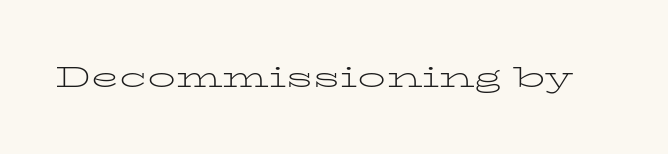
{"serif": "yes", "italic": "no", "bold": "no", "weight": "light", "width": "wide", "stroke_contrast": "low", "x_height": "medium", "monospaced": "no", "underline": "no", "letter_spacing": "normal", "letter_spacing_em": 0.0, "glyph_px": 28}
